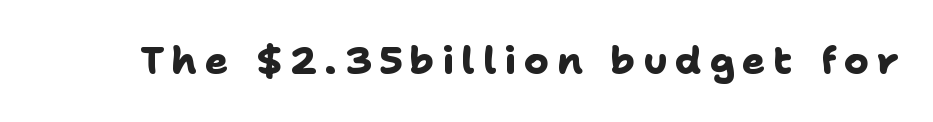
The image shows 38 px heavy sans-serif type; set unusually wide letter spacing (+0.2 em), not underlined; low stroke contrast and a medium x-height.
